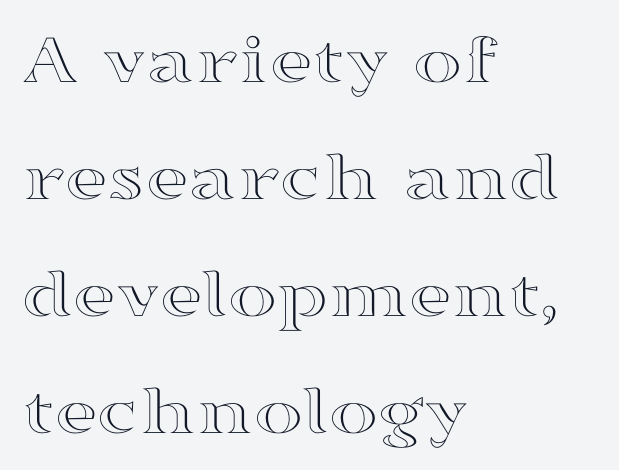
Left-aligned paragraph, ragged on the right. The space between consecutive lines is moderate. Honestly, the letter spacing is just normal — you wouldn't notice it. Only glyphs here, with clear space below each row. Think of a printed novel: that variable character pitch is what you see here.
